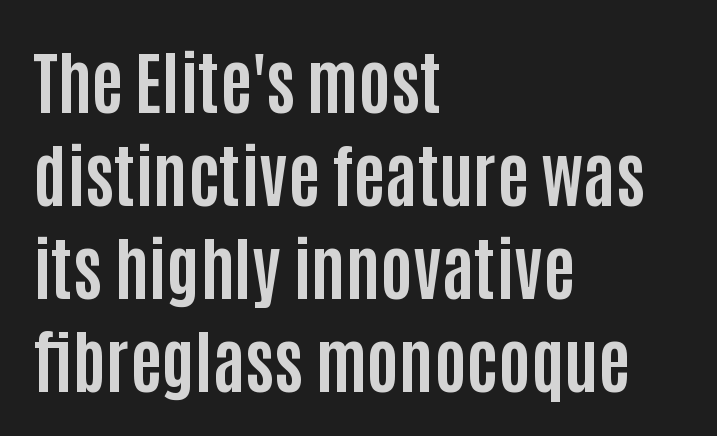
The image shows 69 px bold, condensed sans-serif type, upright; set left-aligned, normal line spacing (1.35x), normal letter spacing, not underlined; low stroke contrast and a large x-height.
